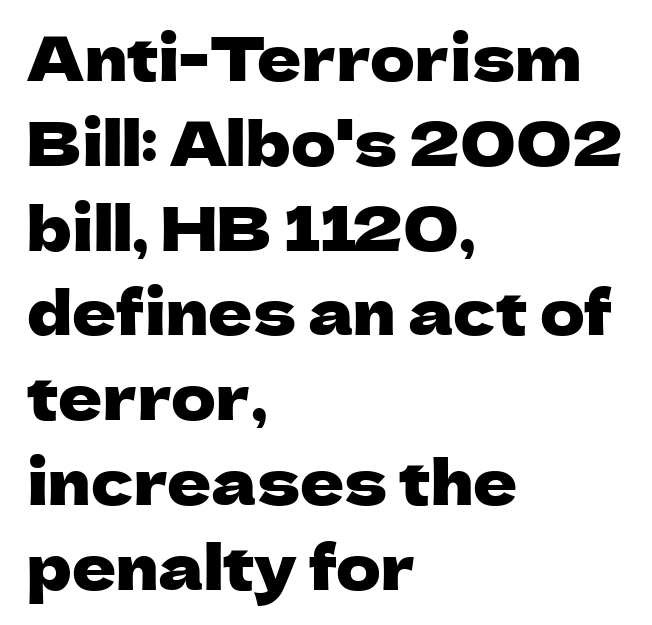
Q: Is the text italic (slanted)? A: No, it is upright.
Q: Is the typeface a serif or a sans-serif typeface? A: Sans-serif.
Q: Is the text underlined? A: No.
Q: How is the paragraph aligned? A: Left-aligned.
Q: Is the spacing between letters normal or unusually wide? A: Normal.
Q: Is the spacing between lines tight, normal or loose? A: Normal.
Q: Width (condensed, normal, or wide)? A: Normal.
Q: Stroke contrast? A: Low.
Q: x-height? A: Medium.
Q: Monospaced? A: No.
